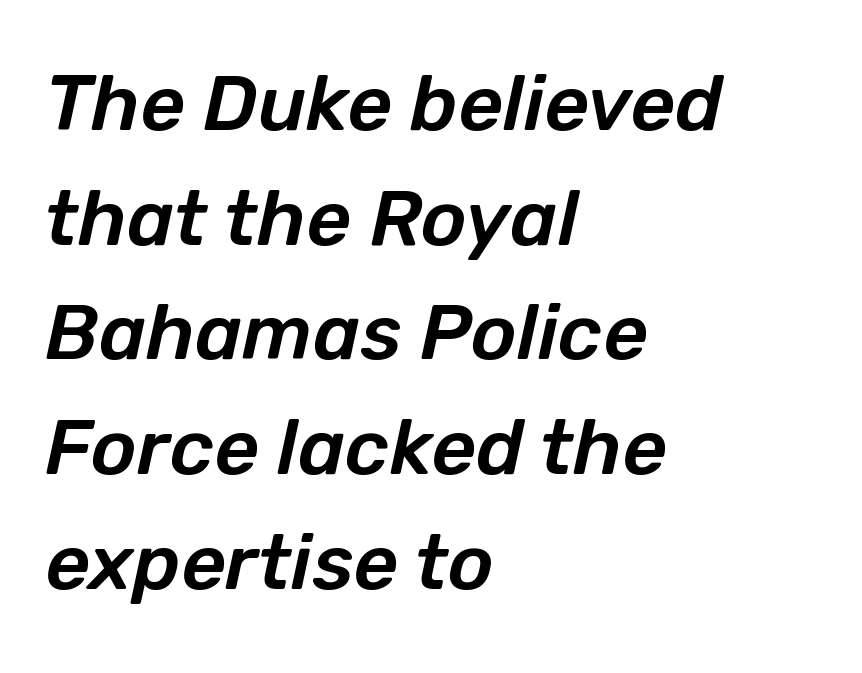
{"italic": "yes", "lean": "right", "slant_degrees": 12, "width": "normal", "stroke_contrast": "low", "x_height": "medium", "monospaced": "no", "underline": "no", "align": "left", "line_spacing": "normal", "line_spacing_ratio": 1.47, "letter_spacing": "normal", "letter_spacing_em": 0.0, "glyph_px": 78}
